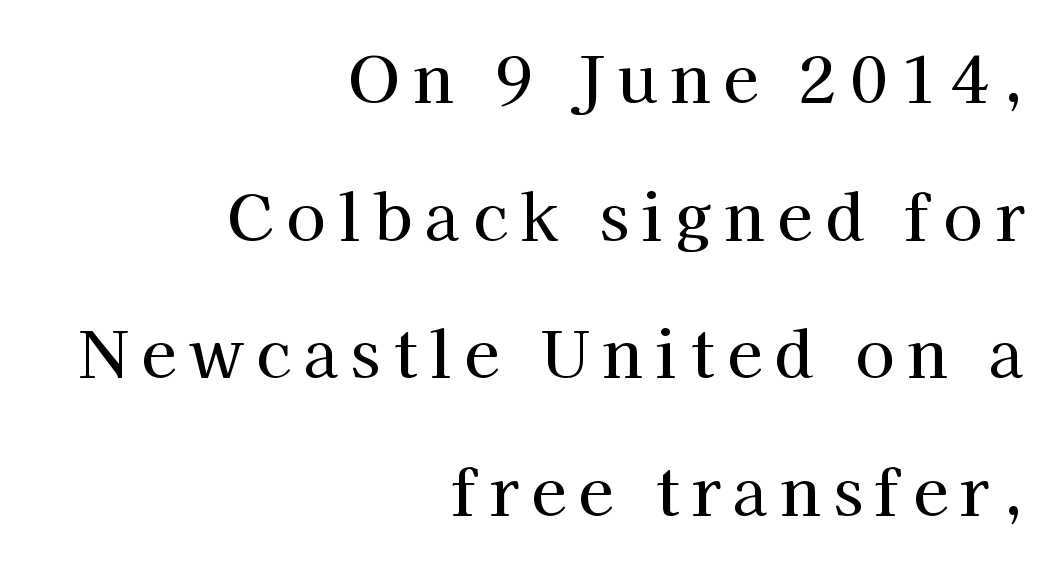
Q: Is the text italic (slanted)? A: No, it is upright.
Q: Is the typeface a serif or a sans-serif typeface? A: Serif.
Q: Is the text underlined? A: No.
Q: How is the paragraph aligned? A: Right-aligned.
Q: Is the spacing between letters normal or unusually wide? A: Unusually wide.
Q: Is the spacing between lines tight, normal or loose? A: Loose.
Q: Width (condensed, normal, or wide)? A: Normal.
Q: Stroke contrast? A: High.
Q: x-height? A: Medium.
Q: Monospaced? A: No.
